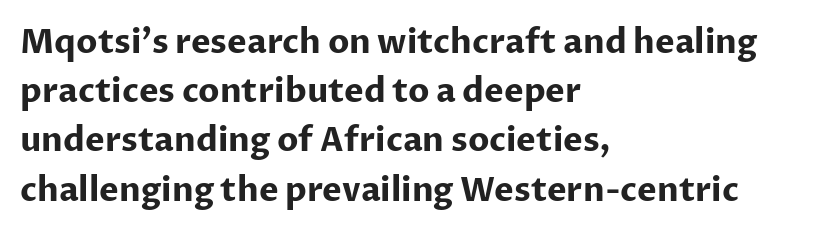
The image shows 33 px bold sans-serif type, upright; set left-aligned, normal line spacing (1.49x), normal letter spacing, not underlined; low stroke contrast and a medium x-height.
